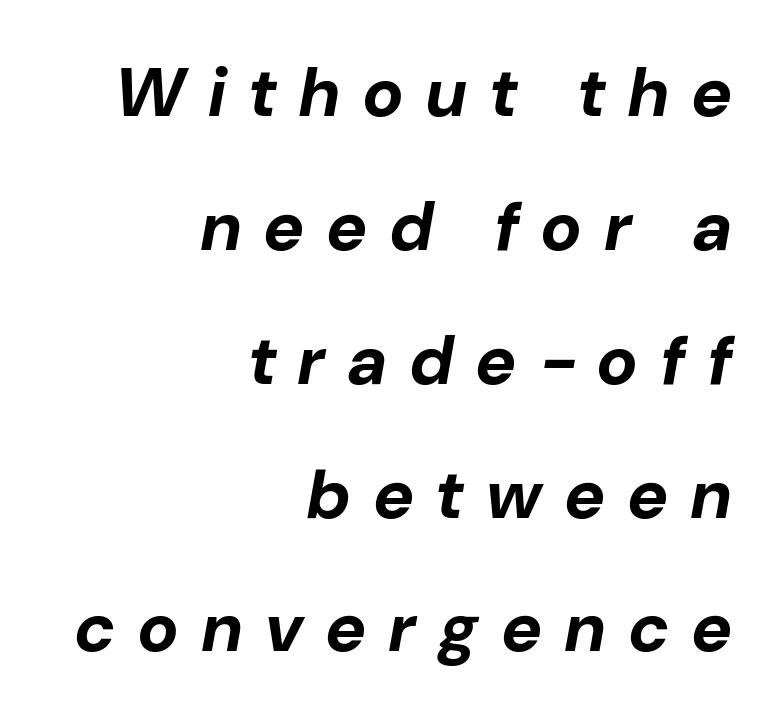
The axis of the letterforms is tilted away from vertical. This sample is right-justified, so line beginnings fall wherever the words allow. Emphasis by weight is at full strength: bold. Looks like regular typesetting: each glyph gets only the width it needs.
